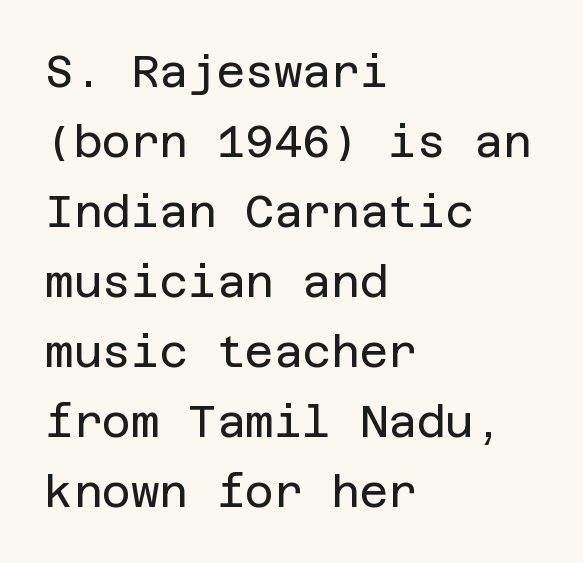
{"serif": "no", "italic": "no", "bold": "no", "weight": "regular", "width": "normal", "stroke_contrast": "low", "x_height": "large", "underline": "no", "align": "left", "line_spacing": "normal", "line_spacing_ratio": 1.59, "letter_spacing": "normal", "letter_spacing_em": 0.0, "glyph_px": 44}
